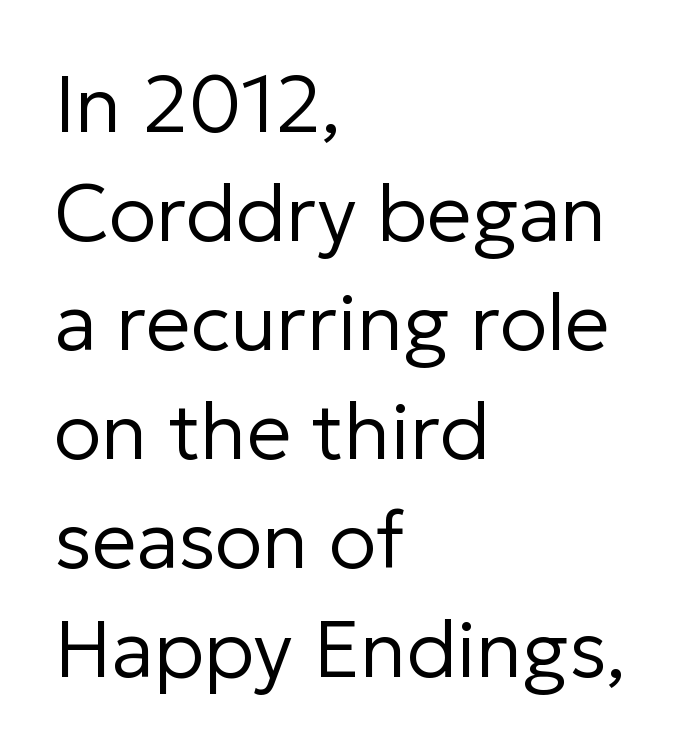
Q: Is the text bold? A: No.
Q: Is the text italic (slanted)? A: No, it is upright.
Q: Is the typeface a serif or a sans-serif typeface? A: Sans-serif.
Q: Is the text underlined? A: No.
Q: How is the paragraph aligned? A: Left-aligned.
Q: Is the spacing between letters normal or unusually wide? A: Normal.
Q: Is the spacing between lines tight, normal or loose? A: Normal.
Q: Width (condensed, normal, or wide)? A: Normal.
Q: Stroke contrast? A: Low.
Q: x-height? A: Medium.
Q: Monospaced? A: No.
